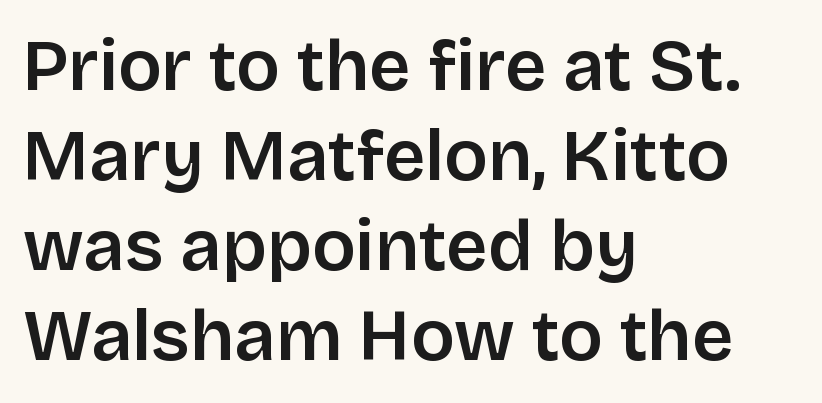
{"serif": "no", "italic": "no", "bold": "semi", "weight": "semibold", "width": "normal", "stroke_contrast": "low", "x_height": "large", "monospaced": "no", "underline": "no", "align": "left", "line_spacing": "normal", "line_spacing_ratio": 1.25, "letter_spacing": "normal", "letter_spacing_em": 0.0, "glyph_px": 72}
